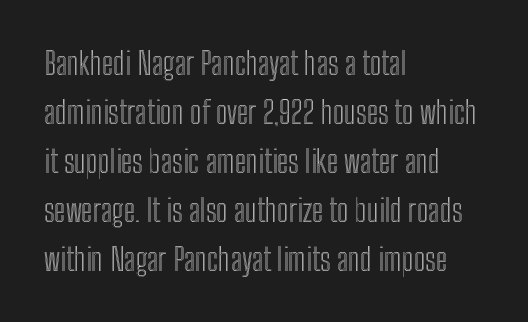
Q: Is the text italic (slanted)? A: No, it is upright.
Q: Is the text underlined? A: No.
Q: How is the paragraph aligned? A: Left-aligned.
Q: Is the spacing between letters normal or unusually wide? A: Normal.
Q: Is the spacing between lines tight, normal or loose? A: Normal.
Q: Width (condensed, normal, or wide)? A: Condensed.
Q: x-height? A: Medium.
Q: Monospaced? A: No.
